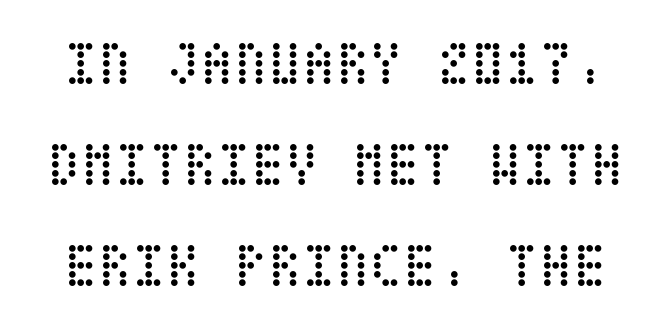
The leading is moderate, giving the passage an even texture. This sample uses plain, unmodified letter spacing. This rendering features lettering with no underline. A roman cut, with each character standing at attention.
